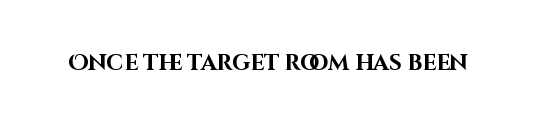
The image shows 22 px bold type, upright; set normal letter spacing, not underlined.
